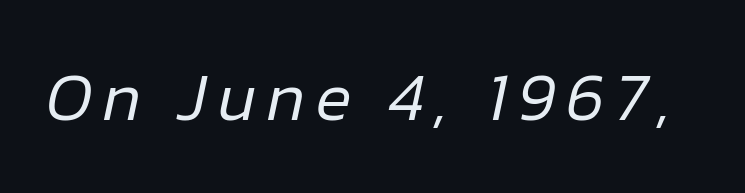
Q: Is the text bold? A: No.
Q: Is the text italic (slanted)? A: Yes, it leans right by about 12 degrees.
Q: Is the text underlined? A: No.
Q: Width (condensed, normal, or wide)? A: Normal.
Q: Stroke contrast? A: Low.
Q: x-height? A: Medium.
Q: Monospaced? A: No.
